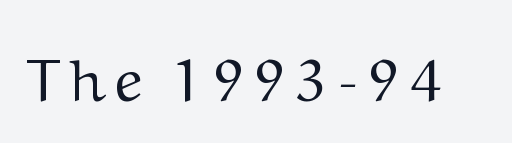
{"serif": "yes", "italic": "no", "bold": "no", "weight": "regular", "width": "normal", "stroke_contrast": "medium", "x_height": "medium", "monospaced": "no", "underline": "no", "glyph_px": 60}
